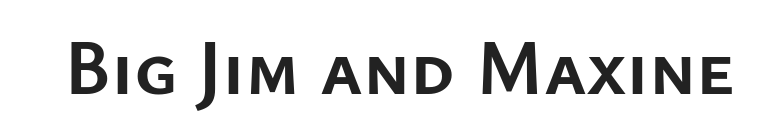
Plain, unruled lines of type. Is there any slant? The stems are plumb. I'd call this a sans setting — the letters go barefoot. You could not count columns in this text — the font is proportionally spaced. The font is running at its bold setting. There is no visible air inserted between adjacent glyphs.
